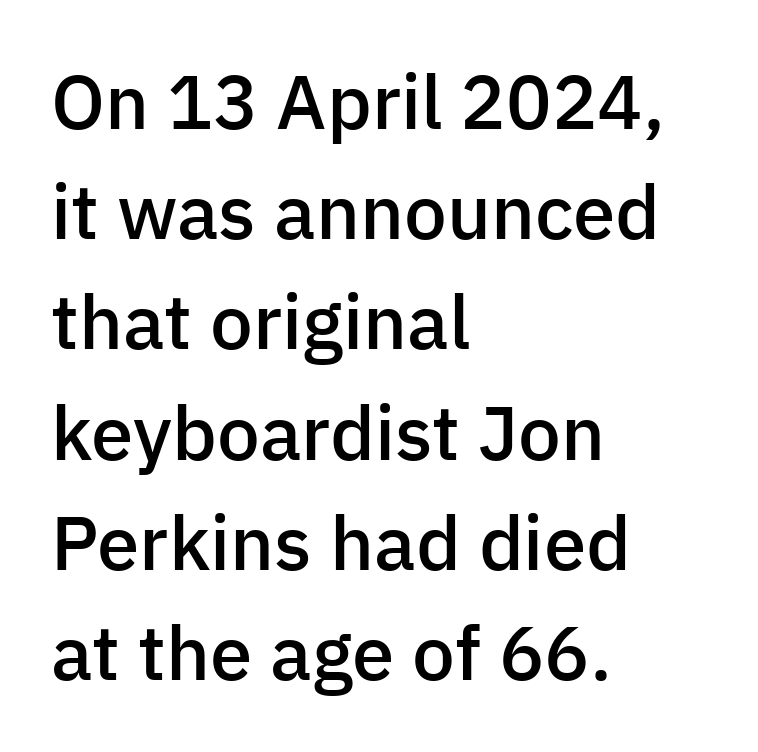
Q: Is the text bold? A: Semi-bold.
Q: Is the text italic (slanted)? A: No, it is upright.
Q: Is the typeface a serif or a sans-serif typeface? A: Sans-serif.
Q: Is the text underlined? A: No.
Q: How is the paragraph aligned? A: Left-aligned.
Q: Is the spacing between letters normal or unusually wide? A: Normal.
Q: Is the spacing between lines tight, normal or loose? A: Normal.
Q: Width (condensed, normal, or wide)? A: Normal.
Q: Stroke contrast? A: Low.
Q: x-height? A: Medium.
Q: Monospaced? A: No.
